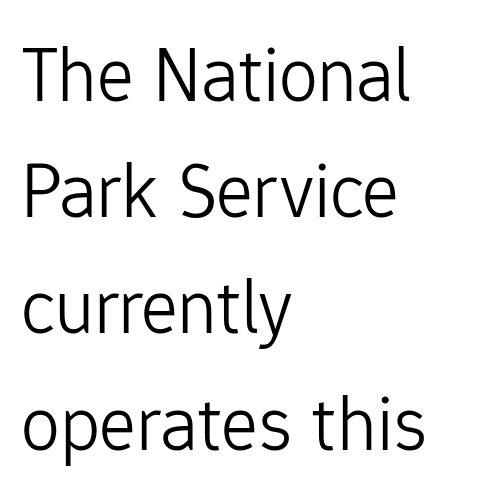
Q: Is the text bold? A: No.
Q: Is the text italic (slanted)? A: No, it is upright.
Q: Is the typeface a serif or a sans-serif typeface? A: Sans-serif.
Q: Is the text underlined? A: No.
Q: How is the paragraph aligned? A: Left-aligned.
Q: Is the spacing between letters normal or unusually wide? A: Normal.
Q: Is the spacing between lines tight, normal or loose? A: Normal.
Q: Width (condensed, normal, or wide)? A: Normal.
Q: Stroke contrast? A: Low.
Q: x-height? A: Medium.
Q: Monospaced? A: No.
